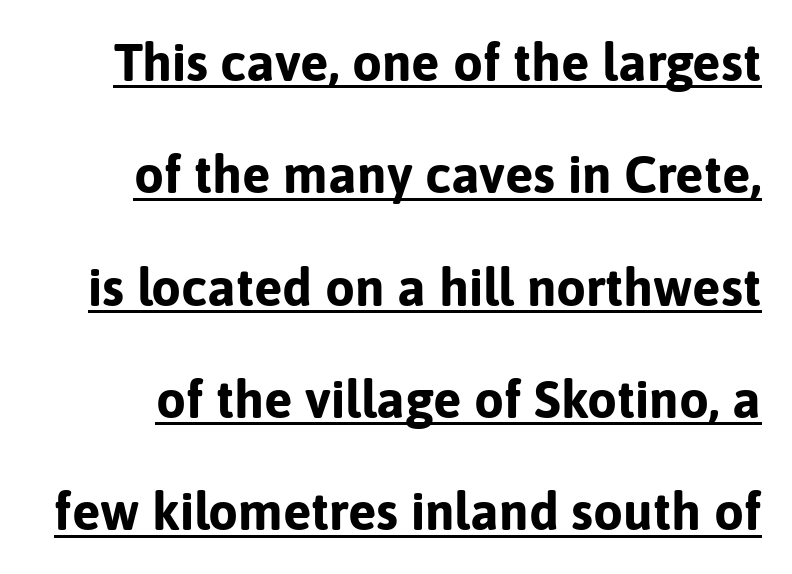
Q: Is the text bold? A: Yes.
Q: Is the text italic (slanted)? A: No, it is upright.
Q: Is the typeface a serif or a sans-serif typeface? A: Sans-serif.
Q: Is the text underlined? A: Yes.
Q: Is the spacing between letters normal or unusually wide? A: Normal.
Q: Is the spacing between lines tight, normal or loose? A: Loose.
Q: Width (condensed, normal, or wide)? A: Normal.
Q: Stroke contrast? A: Low.
Q: x-height? A: Medium.
Q: Monospaced? A: No.
